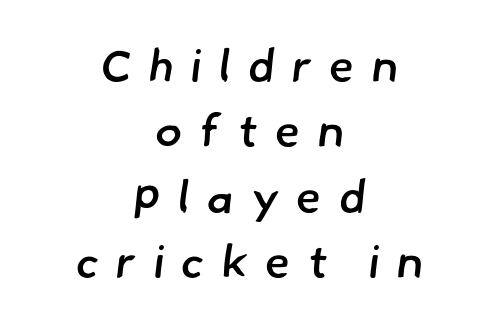
The image shows 46 px semibold sans-serif type; set centered, normal line spacing (1.42x), unusually wide letter spacing (+0.37 em), not underlined; low stroke contrast and a small x-height.
